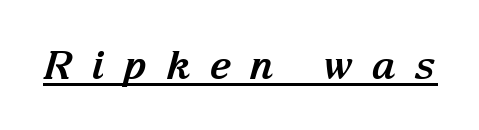
Q: Is the text bold? A: Yes.
Q: Is the text italic (slanted)? A: Yes, it leans right by about 15 degrees.
Q: Is the typeface a serif or a sans-serif typeface? A: Serif.
Q: Is the text underlined? A: Yes.
Q: Is the spacing between letters normal or unusually wide? A: Unusually wide.
Q: Width (condensed, normal, or wide)? A: Normal.
Q: Stroke contrast? A: Medium.
Q: x-height? A: Medium.
Q: Monospaced? A: No.
